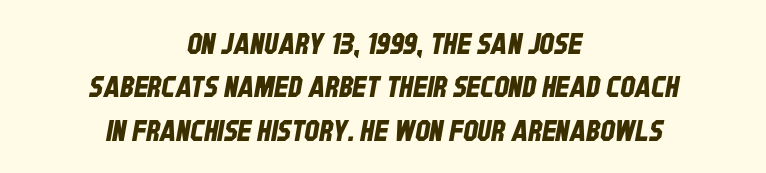
The image shows 29 px condensed sans-serif type; set centered, normal line spacing (1.5x), normal letter spacing, not underlined; low stroke contrast and a large x-height.
